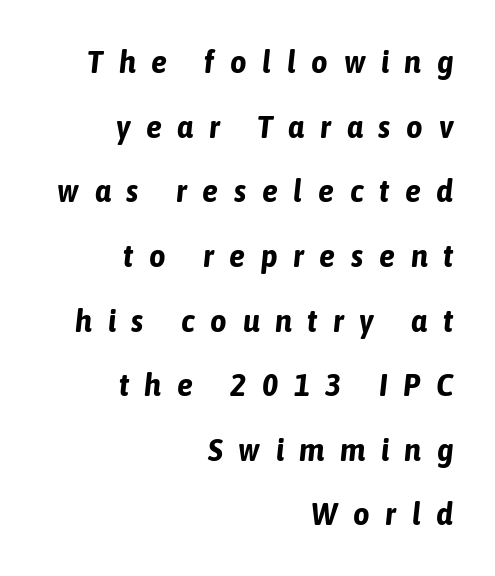
The image shows 32 px bold, condensed type, italic (leaning right); set right-aligned, loose line spacing (2.02x), unusually wide letter spacing (+0.49 em), not underlined; low stroke contrast and a medium x-height.
